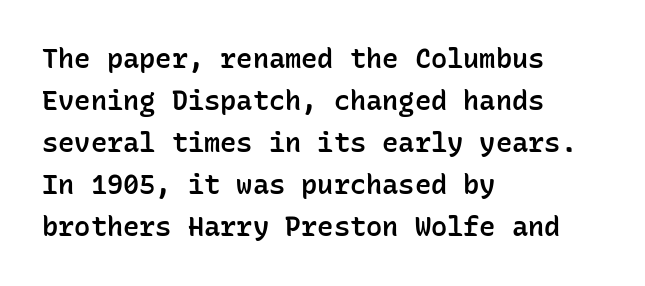
Successive baselines arrive at the customary interval. These lines stack with their left ends in a neat column. Italic? Not at all — the glyphs are vertical. The tracking reads as untouched default to a designer's eye.
